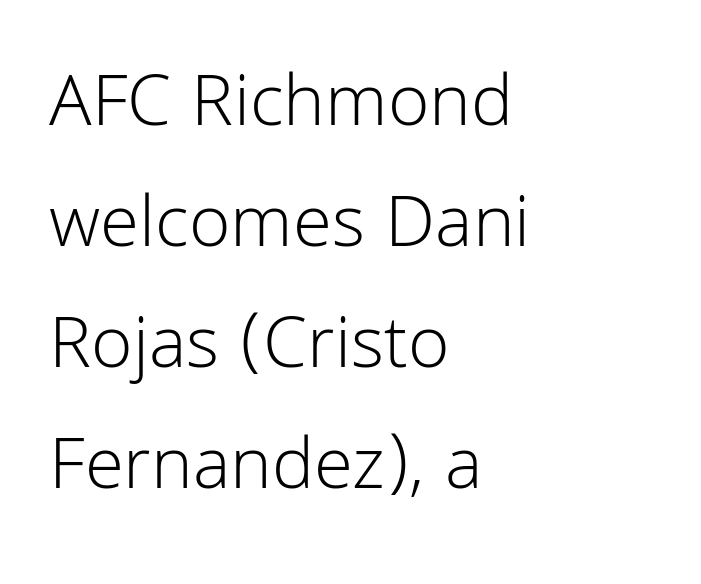
The image shows 76 px light sans-serif type, upright; set left-aligned, normal line spacing (1.59x), normal letter spacing, not underlined; low stroke contrast and a medium x-height.
